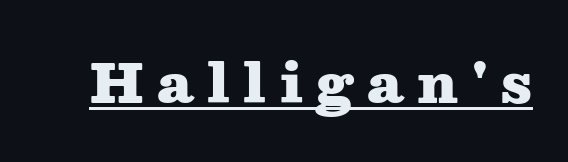
Q: Is the text bold? A: Yes.
Q: Is the text italic (slanted)? A: No, it is upright.
Q: Is the typeface a serif or a sans-serif typeface? A: Serif.
Q: Is the text underlined? A: Yes.
Q: Is the spacing between letters normal or unusually wide? A: Unusually wide.
Q: Width (condensed, normal, or wide)? A: Wide.
Q: Stroke contrast? A: Medium.
Q: x-height? A: Medium.
Q: Monospaced? A: No.
